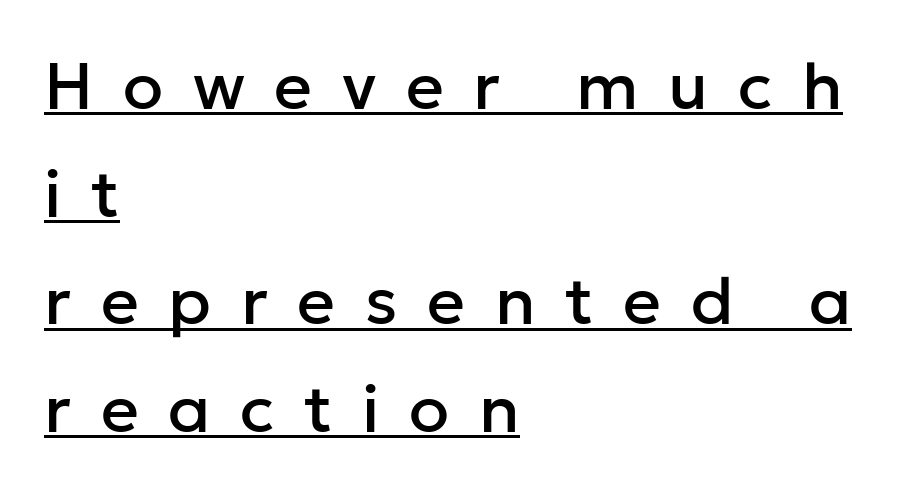
Q: Is the text italic (slanted)? A: No, it is upright.
Q: Is the typeface a serif or a sans-serif typeface? A: Sans-serif.
Q: Is the text underlined? A: Yes.
Q: How is the paragraph aligned? A: Left-aligned.
Q: Is the spacing between letters normal or unusually wide? A: Unusually wide.
Q: Is the spacing between lines tight, normal or loose? A: Normal.
Q: Width (condensed, normal, or wide)? A: Normal.
Q: Stroke contrast? A: Low.
Q: x-height? A: Medium.
Q: Monospaced? A: No.
